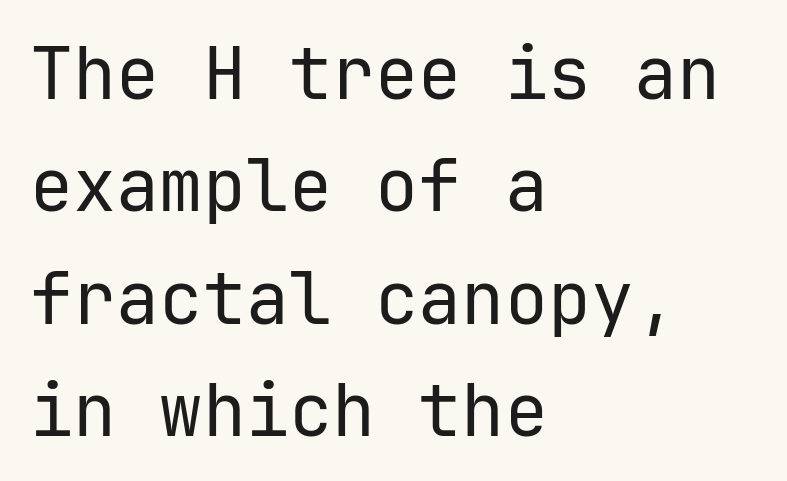
{"serif": "no", "italic": "no", "bold": "no", "weight": "regular", "width": "normal", "stroke_contrast": "low", "x_height": "medium", "underline": "no", "align": "left", "line_spacing": "normal", "line_spacing_ratio": 1.56, "letter_spacing": "normal", "letter_spacing_em": 0.0, "glyph_px": 72}
